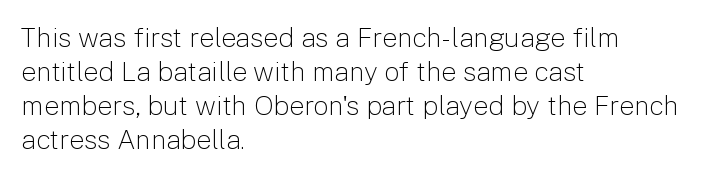
The image shows 27 px text type, upright; set left-aligned, normal line spacing (1.26x), normal letter spacing, not underlined.
